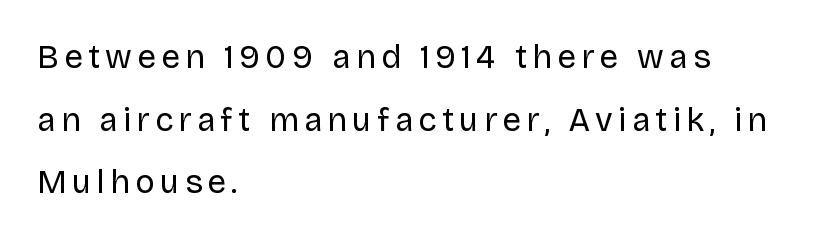
Q: Is the text bold? A: No.
Q: Is the text italic (slanted)? A: No, it is upright.
Q: Is the typeface a serif or a sans-serif typeface? A: Sans-serif.
Q: Is the text underlined? A: No.
Q: How is the paragraph aligned? A: Left-aligned.
Q: Is the spacing between lines tight, normal or loose? A: Loose.
Q: Width (condensed, normal, or wide)? A: Normal.
Q: Stroke contrast? A: Low.
Q: x-height? A: Large.
Q: Monospaced? A: No.
